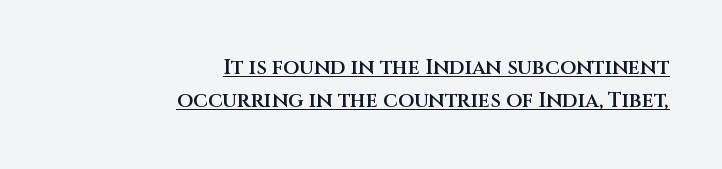
Q: Is the text bold? A: Semi-bold.
Q: Is the text italic (slanted)? A: No, it is upright.
Q: Is the text underlined? A: Yes.
Q: How is the paragraph aligned? A: Right-aligned.
Q: Is the spacing between letters normal or unusually wide? A: Normal.
Q: Is the spacing between lines tight, normal or loose? A: Normal.
